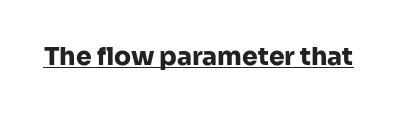
{"italic": "no", "bold": "yes", "underline": "yes", "letter_spacing": "normal", "letter_spacing_em": 0.0, "glyph_px": 25}
